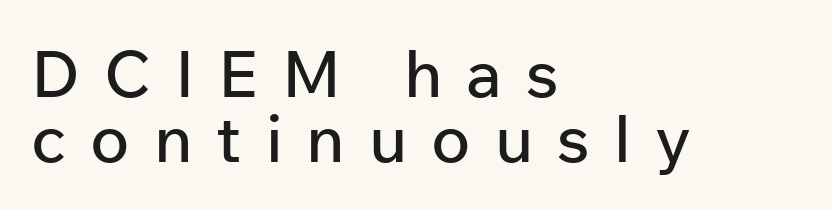
{"serif": "no", "italic": "no", "width": "normal", "stroke_contrast": "low", "x_height": "medium", "monospaced": "no", "underline": "no", "align": "left", "line_spacing": "tight", "line_spacing_ratio": 1.0, "letter_spacing": "wide", "letter_spacing_em": 0.37, "glyph_px": 65}
